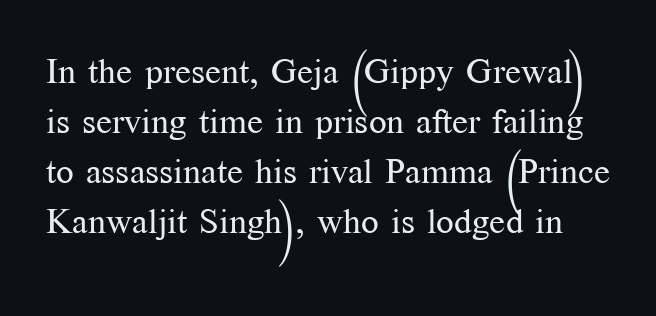
Bare-footed words on every line. Letters have the restrained weight of plain body copy at most. Standard letterfit; no display-style spreading of the glyphs. The letters advance in unequal steps, a hallmark of proportional type. Stroke terminals: seriffed.
